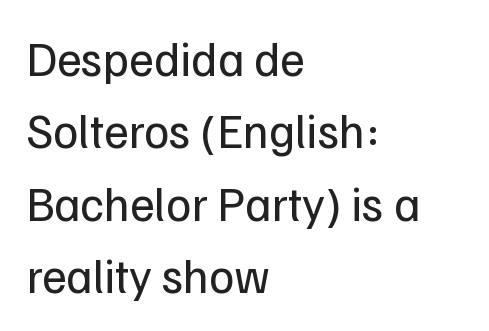
The image shows 48 px regular-weight sans-serif type, upright; set left-aligned, normal line spacing (1.51x), normal letter spacing, not underlined; low stroke contrast and a medium x-height.
